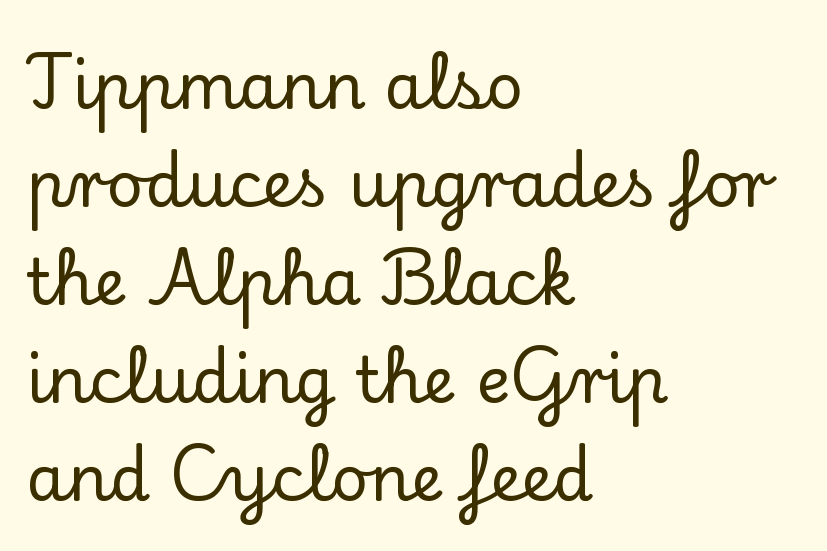
Q: Is the text italic (slanted)? A: No, it is upright.
Q: Is the typeface a serif or a sans-serif typeface? A: Serif.
Q: Is the text underlined? A: No.
Q: How is the paragraph aligned? A: Left-aligned.
Q: Is the spacing between letters normal or unusually wide? A: Normal.
Q: Is the spacing between lines tight, normal or loose? A: Normal.
Q: Width (condensed, normal, or wide)? A: Normal.
Q: Stroke contrast? A: Low.
Q: x-height? A: Small.
Q: Monospaced? A: No.
